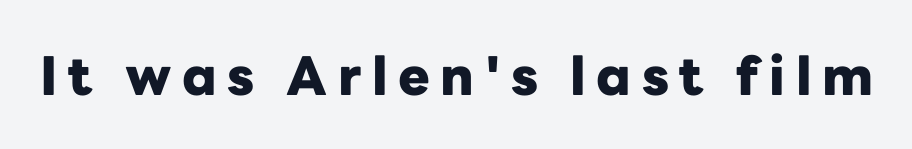
Q: Is the text bold? A: Yes.
Q: Is the text italic (slanted)? A: No, it is upright.
Q: Is the typeface a serif or a sans-serif typeface? A: Sans-serif.
Q: Is the text underlined? A: No.
Q: Is the spacing between letters normal or unusually wide? A: Unusually wide.
Q: Width (condensed, normal, or wide)? A: Normal.
Q: Stroke contrast? A: Low.
Q: x-height? A: Medium.
Q: Monospaced? A: No.
